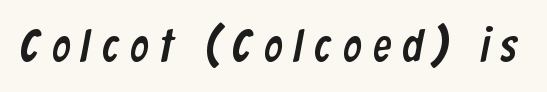
{"serif": "no", "width": "condensed", "stroke_contrast": "low", "x_height": "medium", "monospaced": "no", "underline": "no", "letter_spacing": "wide", "letter_spacing_em": 0.25, "glyph_px": 46}
